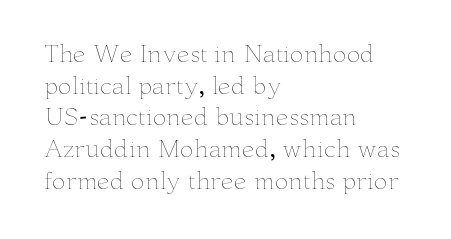
The image shows 23 px text type, upright; set left-aligned, normal line spacing (1.38x), normal letter spacing, not underlined.
